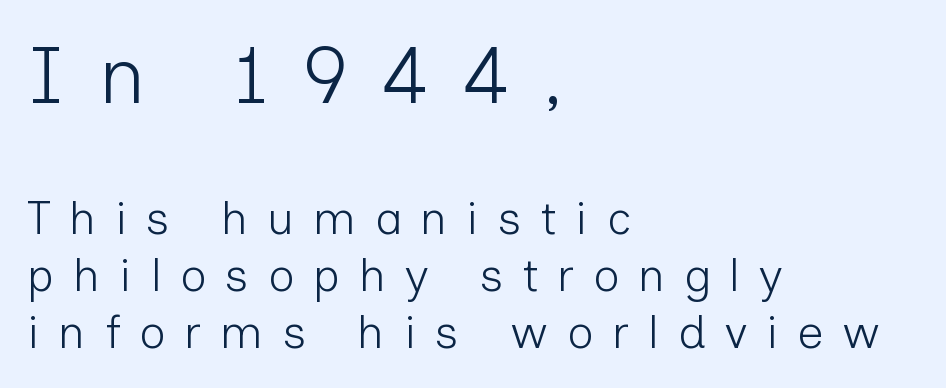
Looks like regular typesetting: each glyph gets only the width it needs. Is the type heavy? It reads as light-to-regular instead. Caption: upper text group enlarged, lower text group reduced. These lines are composed in type without serifs. No italicization has been applied; the sample stays upright. Each row of text sits above clean, open space.
